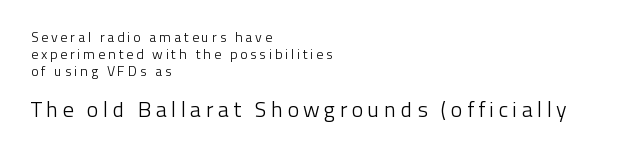
Q: Is the text bold? A: No.
Q: Is the text italic (slanted)? A: No, it is upright.
Q: Is the text underlined? A: No.
Q: How is the paragraph aligned? A: Left-aligned.
Q: Which block of text is set in a larger size, the first (top) or the second (bottom)? A: The second (bottom) one.
